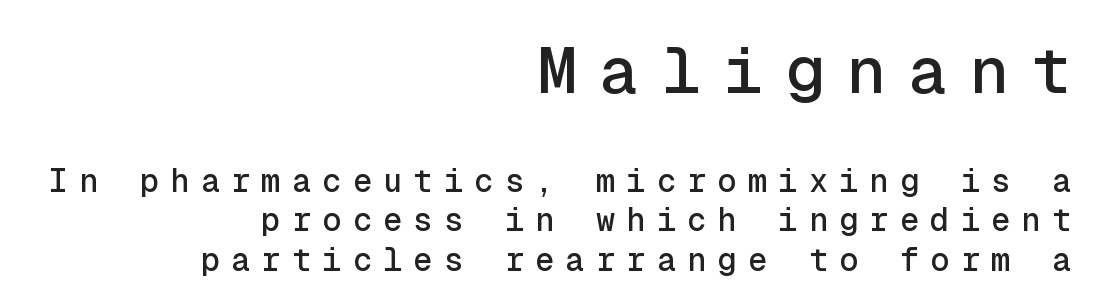
Any mark beneath the type? The region is blank. These lines are rendered in a fixed-pitch font. The font family rendered here belongs to the sans-serif group. Caption: upper text group enlarged, lower text group reduced. The letterforms stand isolated, each surrounded by extra space.
